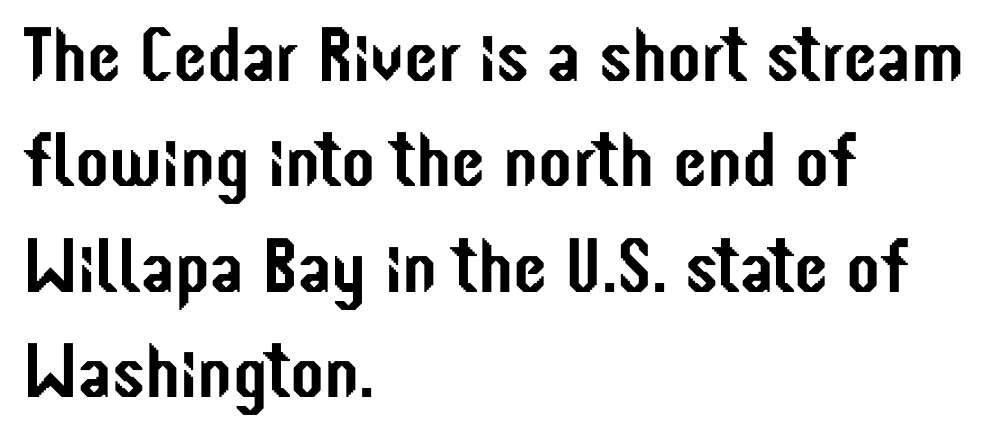
{"serif": "no", "italic": "no", "width": "condensed", "stroke_contrast": "low", "x_height": "medium", "monospaced": "no", "underline": "no", "align": "left", "line_spacing": "normal", "line_spacing_ratio": 1.37, "letter_spacing": "normal", "letter_spacing_em": 0.0, "glyph_px": 77}
